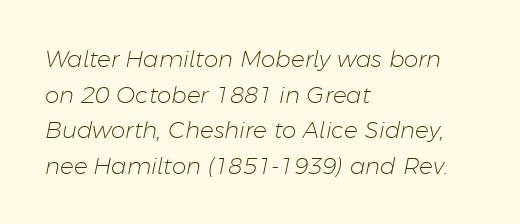
Q: Is the text bold? A: No.
Q: Is the text italic (slanted)? A: Yes, it leans right by about 11 degrees.
Q: Is the text underlined? A: No.
Q: How is the paragraph aligned? A: Left-aligned.
Q: Is the spacing between letters normal or unusually wide? A: Normal.
Q: Is the spacing between lines tight, normal or loose? A: Normal.
